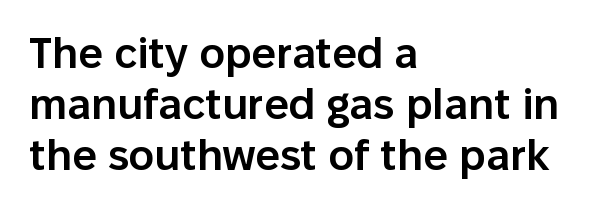
The gap between lines stays unmarked. The type family on display is of the sans-serif kind. Proportional: the letters do not fall into vertical columns. Reading down the block, your eye returns to a fixed left position each line. Heft: intermediate — a semibold.
